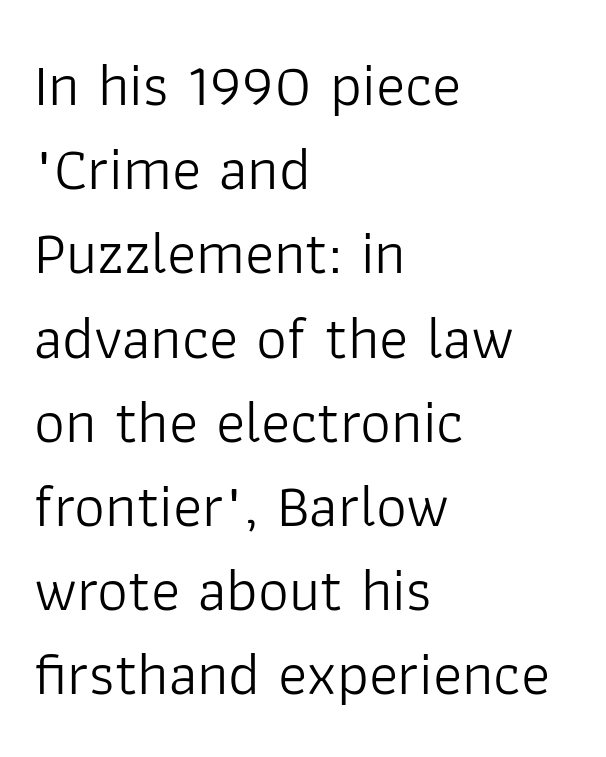
This sample has the flowing, uneven cadence of proportional lettering. What kind of face is this? One without serifs — a sans. Which margin do the lines hug? The left one — the right edge is uneven. There is no visible air inserted between adjacent glyphs.
